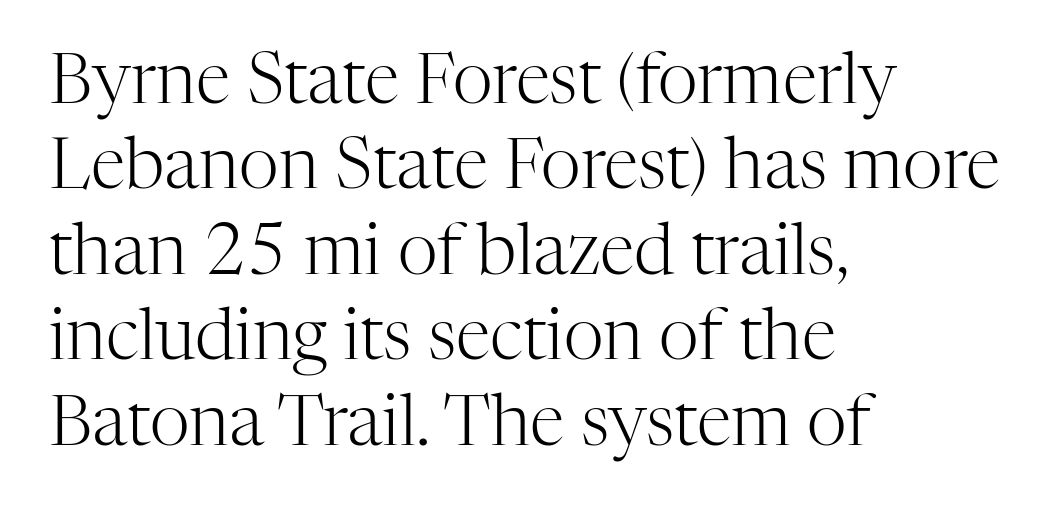
Q: Is the text bold? A: No.
Q: Is the text italic (slanted)? A: No, it is upright.
Q: Is the typeface a serif or a sans-serif typeface? A: Serif.
Q: Is the text underlined? A: No.
Q: How is the paragraph aligned? A: Left-aligned.
Q: Is the spacing between letters normal or unusually wide? A: Normal.
Q: Width (condensed, normal, or wide)? A: Normal.
Q: Stroke contrast? A: High.
Q: x-height? A: Medium.
Q: Monospaced? A: No.
